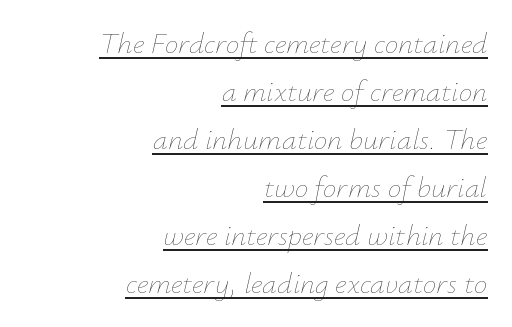
Q: Is the text bold? A: No.
Q: Is the text italic (slanted)? A: Yes, it leans right by about 12 degrees.
Q: Is the text underlined? A: Yes.
Q: How is the paragraph aligned? A: Right-aligned.
Q: Is the spacing between letters normal or unusually wide? A: Normal.
Q: Is the spacing between lines tight, normal or loose? A: Normal.
Q: Width (condensed, normal, or wide)? A: Normal.
Q: Stroke contrast? A: Low.
Q: x-height? A: Small.
Q: Monospaced? A: No.
